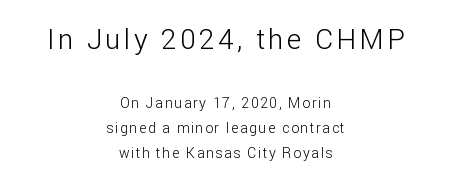
The image shows 28 px light sans-serif type, upright; set centered, line spacing 1.78x, not underlined; the first (top) block is 2.0x larger; low stroke contrast and a medium x-height.
